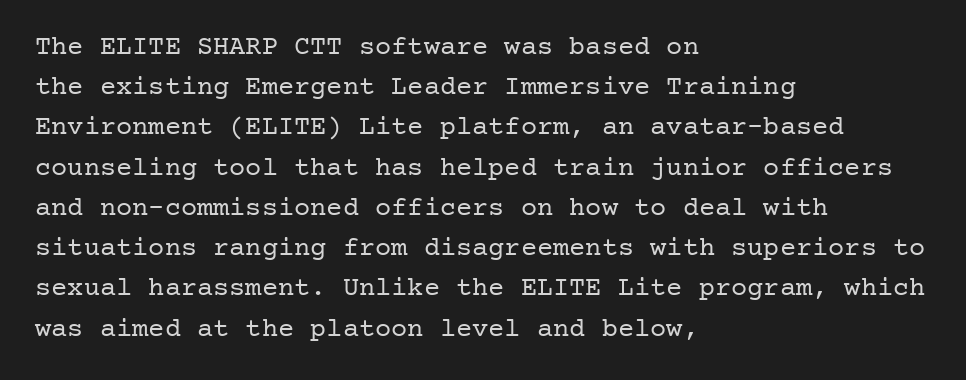
The image shows 27 px text type, upright; set left-aligned, normal line spacing (1.49x), normal letter spacing, not underlined.
